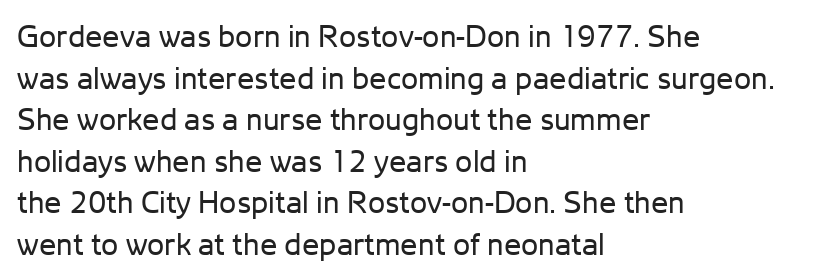
Q: Is the text bold? A: No.
Q: Is the text italic (slanted)? A: No, it is upright.
Q: Is the typeface a serif or a sans-serif typeface? A: Sans-serif.
Q: Is the text underlined? A: No.
Q: How is the paragraph aligned? A: Left-aligned.
Q: Is the spacing between letters normal or unusually wide? A: Normal.
Q: Is the spacing between lines tight, normal or loose? A: Normal.
Q: Width (condensed, normal, or wide)? A: Normal.
Q: Stroke contrast? A: Low.
Q: x-height? A: Medium.
Q: Monospaced? A: No.
